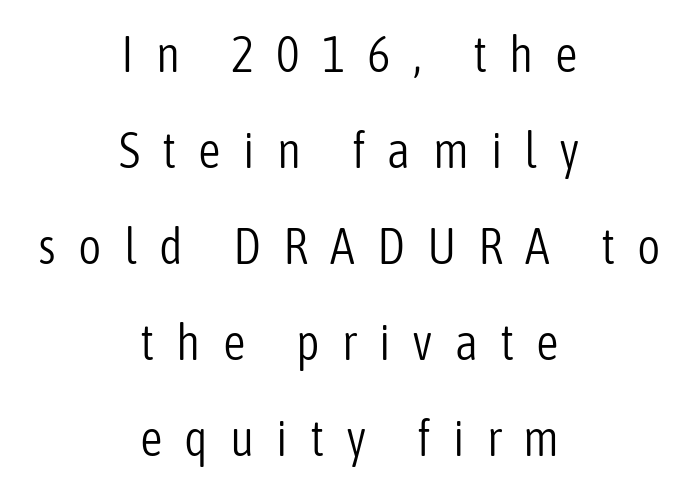
{"serif": "no", "italic": "no", "bold": "no", "weight": "light", "width": "condensed", "stroke_contrast": "low", "x_height": "medium", "monospaced": "no", "underline": "no", "align": "center", "line_spacing": "loose", "line_spacing_ratio": 1.92, "letter_spacing": "wide", "letter_spacing_em": 0.44, "glyph_px": 50}
